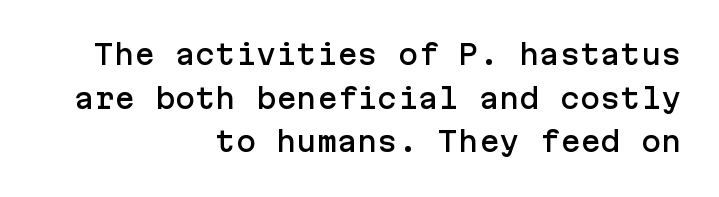
{"italic": "no", "underline": "no", "align": "right", "line_spacing": "normal", "line_spacing_ratio": 1.62, "letter_spacing": "normal", "letter_spacing_em": 0.0, "glyph_px": 27}
